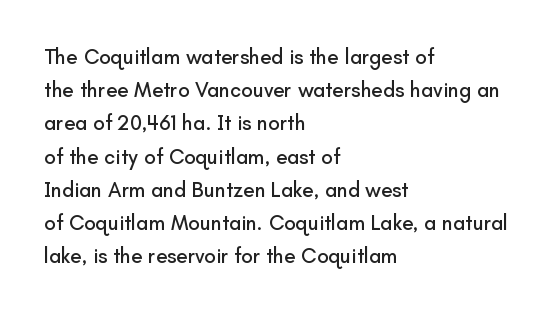
The image shows 21 px text type, upright; set left-aligned, normal line spacing (1.58x), normal letter spacing, not underlined.
